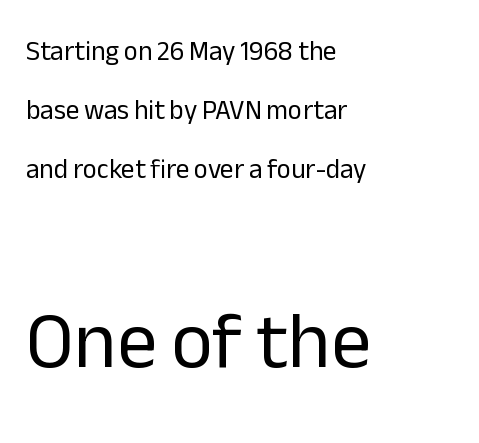
{"serif": "no", "italic": "no", "bold": "no", "weight": "regular", "width": "normal", "stroke_contrast": "low", "x_height": "medium", "monospaced": "no", "underline": "no", "align": "left", "line_spacing": "loose", "line_spacing_ratio": 2.18, "letter_spacing": "normal", "letter_spacing_em": 0.0, "larger_block": "second", "size_ratio": 2.96, "glyph_px": 80}
